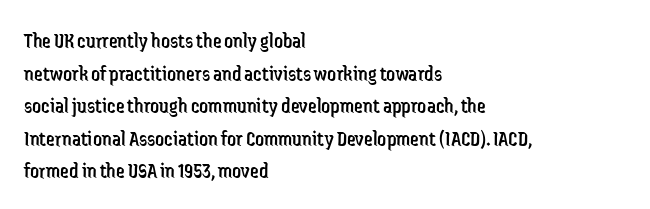
The image shows 22 px text type, upright; set left-aligned, normal line spacing (1.48x), normal letter spacing, not underlined.
